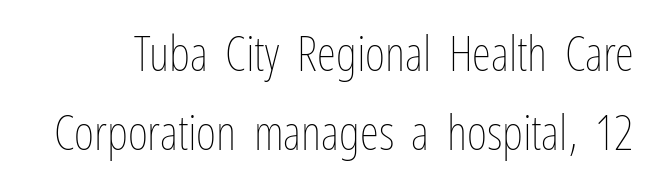
The image shows 49 px thin, condensed type, upright; set normal line spacing (1.62x), normal letter spacing, not underlined; low stroke contrast and a medium x-height.
